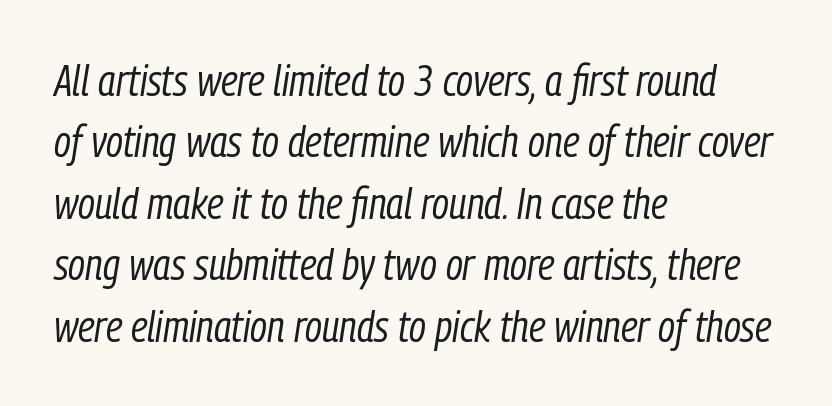
The image shows 43 px regular-weight, condensed type, italic (leaning right); set left-aligned, normal line spacing (1.43x), normal letter spacing, not underlined; low stroke contrast and a medium x-height.
